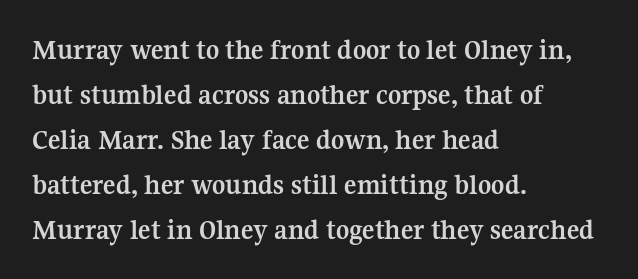
Anything drawn beneath the words? Only blank space. The rows are spaced the way most documents space them. A full-strength bold gives these letters their thick strokes. The rendering uses natural spacing where letterforms have individual widths. The horizontal fit of the characters is conventional and even. The rendering anchors every line to the left-hand side.
